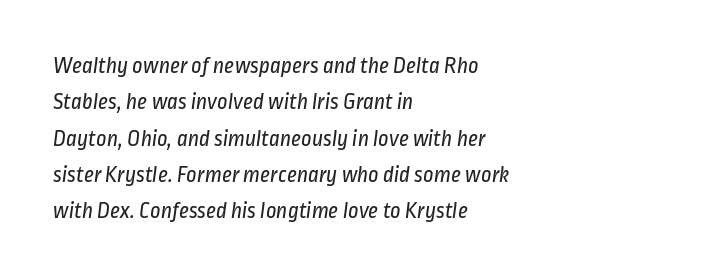
The image shows 23 px text type; set left-aligned, normal line spacing (1.58x), normal letter spacing, not underlined.
